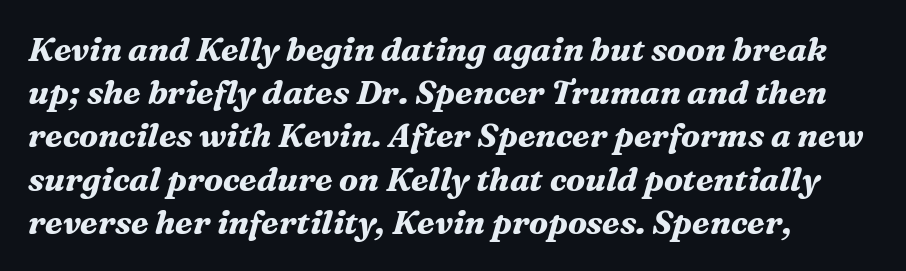
The rendering uses natural spacing where letterforms have individual widths. A typesetter would call this leading conventional body-copy spacing. The rag falls on the right side of this text block. Look at the stroke-to-counter ratio: heavy, a bold. The glyphs are unaccompanied by any horizontal stroke below them. Look at the bottom of the vertical strokes: they flare into serifs here.
